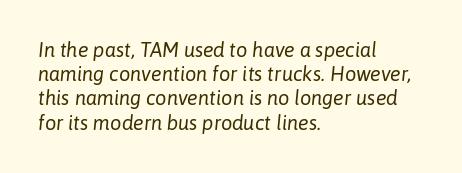
{"italic": "yes", "lean": "right", "slant_degrees": 6, "bold": "no", "underline": "no", "align": "left", "line_spacing_ratio": 1.21, "letter_spacing": "normal", "letter_spacing_em": 0.0, "glyph_px": 20}
